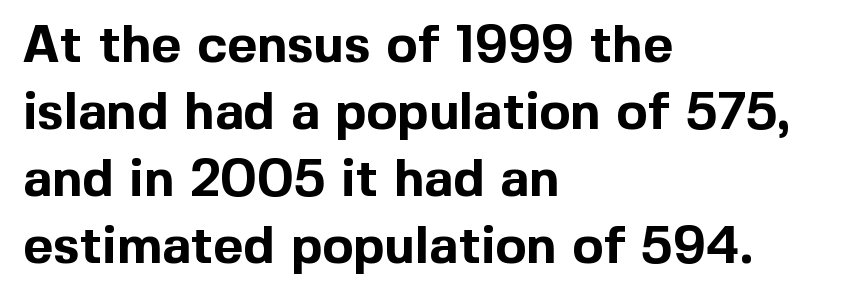
The image shows 52 px bold sans-serif type, upright; set left-aligned, normal line spacing (1.29x), normal letter spacing, not underlined; a medium x-height.
